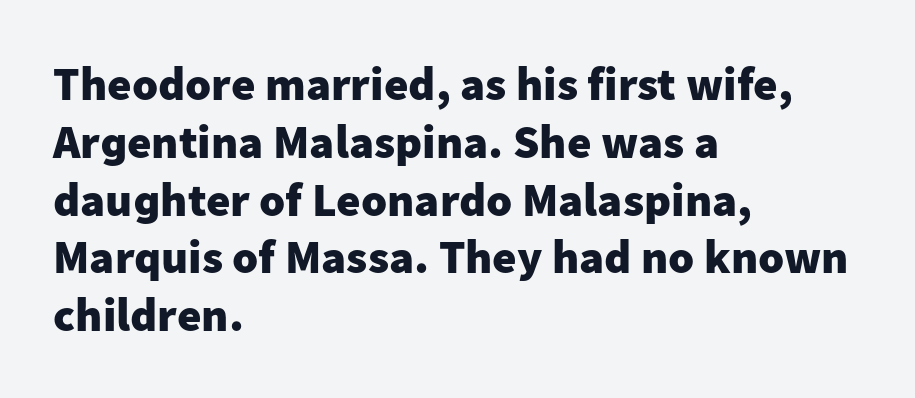
The image shows 47 px heavy sans-serif type, upright; set left-aligned, line spacing 1.23x, normal letter spacing, not underlined; low stroke contrast and a medium x-height.
